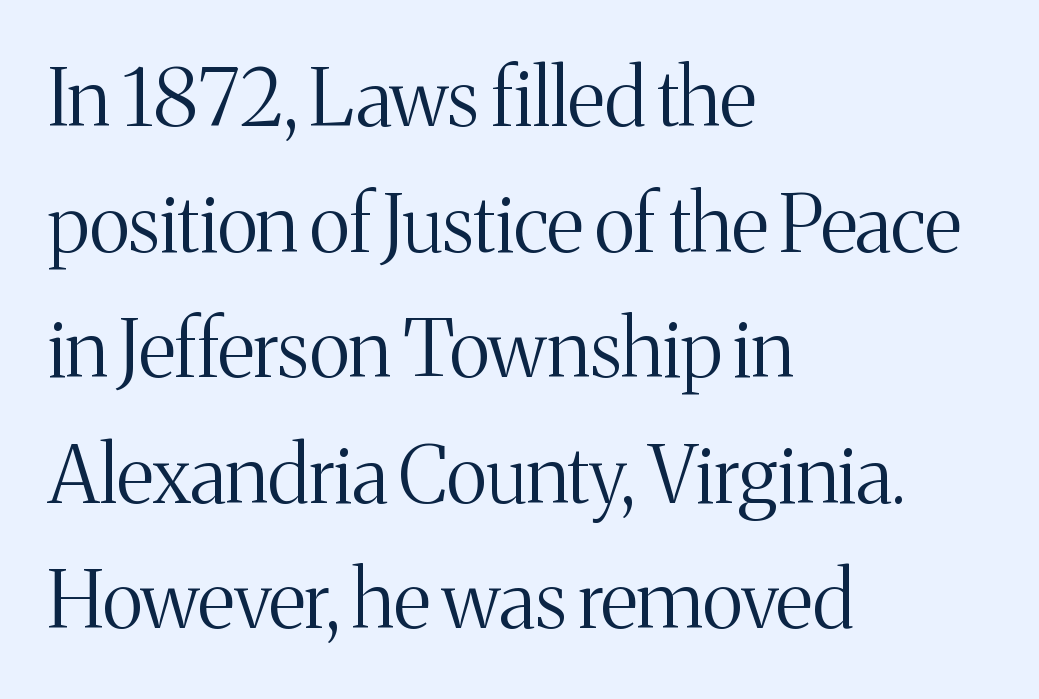
Line starts are locked; line ends wander. This sample has the flowing, uneven cadence of proportional lettering. The glyphs are unaccompanied by any horizontal stroke below them. The passage shown has conventional tracking throughout. I'd call this a serif setting — the letters wear small feet. Is there much room between lines? A standard amount, neither cramped nor airy.
